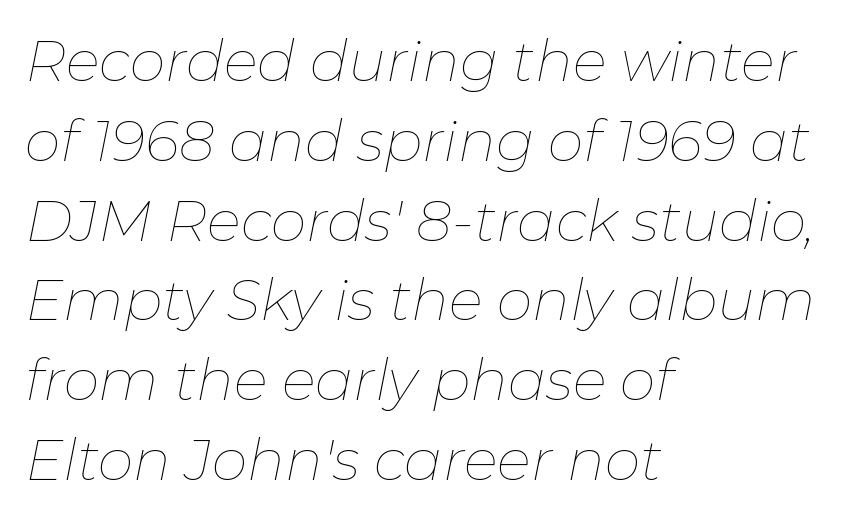
Quick note: italic. Check under the words: just untouched page. Weight: in the light-to-regular range. Typeset ragged right — the left edge is the straight one. Varying glyph widths throughout — classic text-font behaviour. The space between consecutive lines is moderate.
